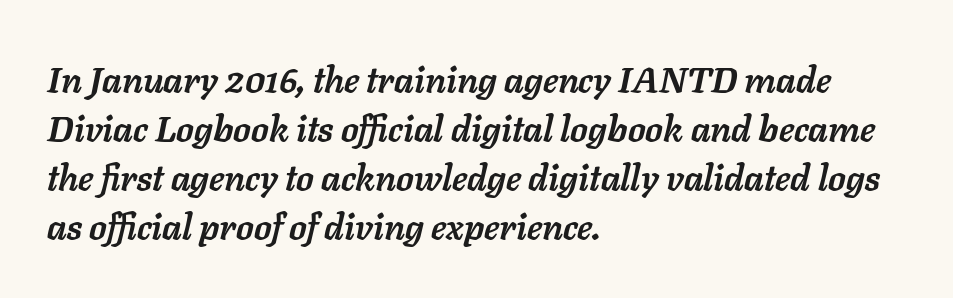
{"italic": "yes", "lean": "right", "slant_degrees": 11, "bold": "yes", "weight": "semibold", "width": "normal", "stroke_contrast": "low", "x_height": "medium", "monospaced": "no", "underline": "no", "align": "left", "line_spacing": "normal", "line_spacing_ratio": 1.36, "letter_spacing": "normal", "letter_spacing_em": 0.0, "glyph_px": 36}
